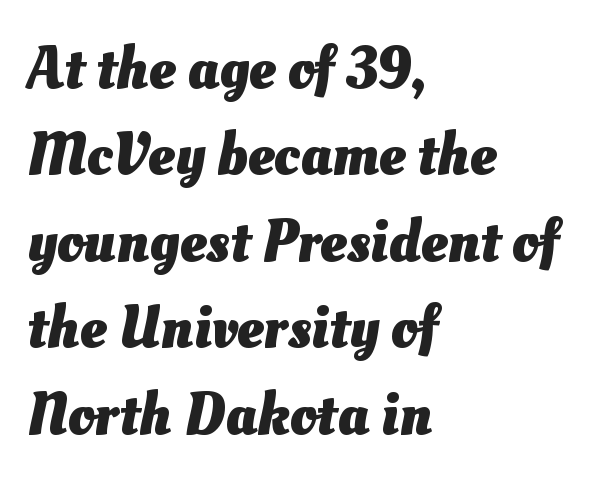
The image shows 60 px heavy type; set left-aligned, normal line spacing (1.44x), normal letter spacing, not underlined; medium stroke contrast and a small x-height.
